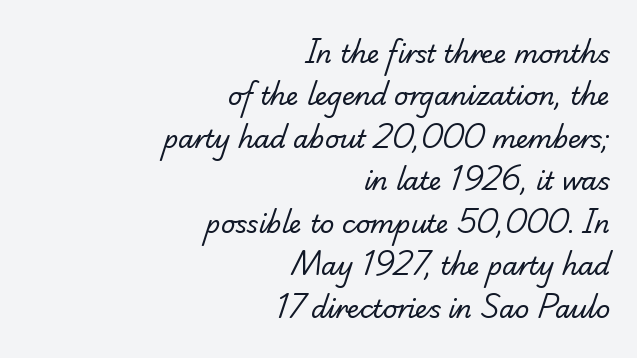
Bold? No — there's no thickening of the strokes. Horizontal alignment here is rightward, an uncommon choice for prose. No extra tracking has been applied to these lines. Underline: absent. Reading down the column, the eye jumps a familiar distance to each next line.
